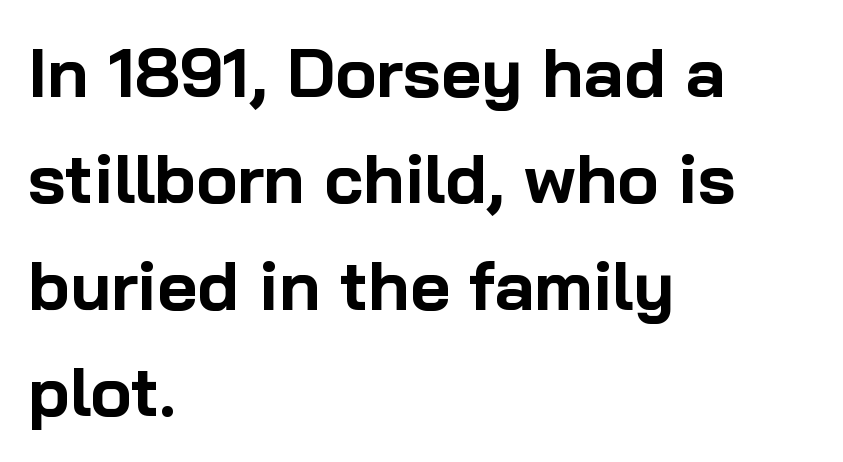
{"serif": "no", "italic": "no", "bold": "yes", "weight": "bold", "width": "normal", "stroke_contrast": "low", "x_height": "medium", "monospaced": "no", "underline": "no", "align": "left", "line_spacing": "normal", "line_spacing_ratio": 1.54, "letter_spacing": "normal", "letter_spacing_em": 0.0, "glyph_px": 69}
